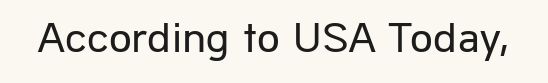
Look at the tracking — it's just the regular setting, nothing added. To sum up the face: it is a sans, with no serifs. Varying glyph widths throughout — classic text-font behaviour. Weight class: somewhere from thin through regular. Lines of text with bare space underneath.
